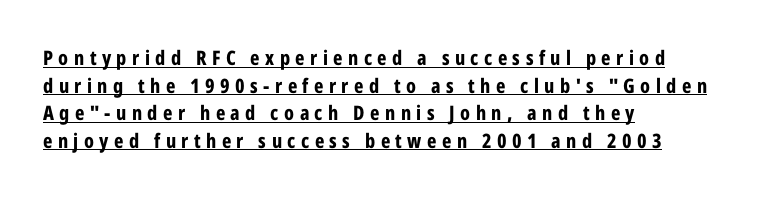
{"italic": "no", "bold": "yes", "underline": "yes", "align": "left", "line_spacing": "normal", "line_spacing_ratio": 1.38, "letter_spacing": "wide", "letter_spacing_em": 0.27, "glyph_px": 20}
